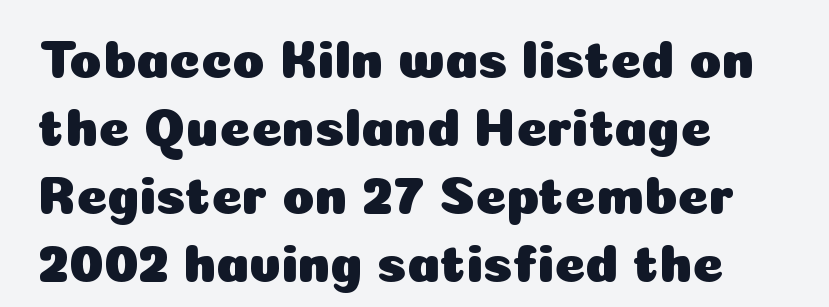
The image shows 53 px sans-serif type, upright; set left-aligned, normal line spacing (1.28x), normal letter spacing, not underlined; low stroke contrast and a medium x-height.
